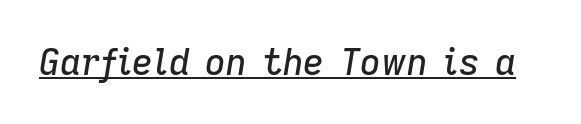
{"italic": "yes", "lean": "right", "slant_degrees": 9, "width": "normal", "stroke_contrast": "low", "x_height": "medium", "monospaced": "no", "underline": "yes", "letter_spacing": "normal", "letter_spacing_em": 0.0, "glyph_px": 36}
